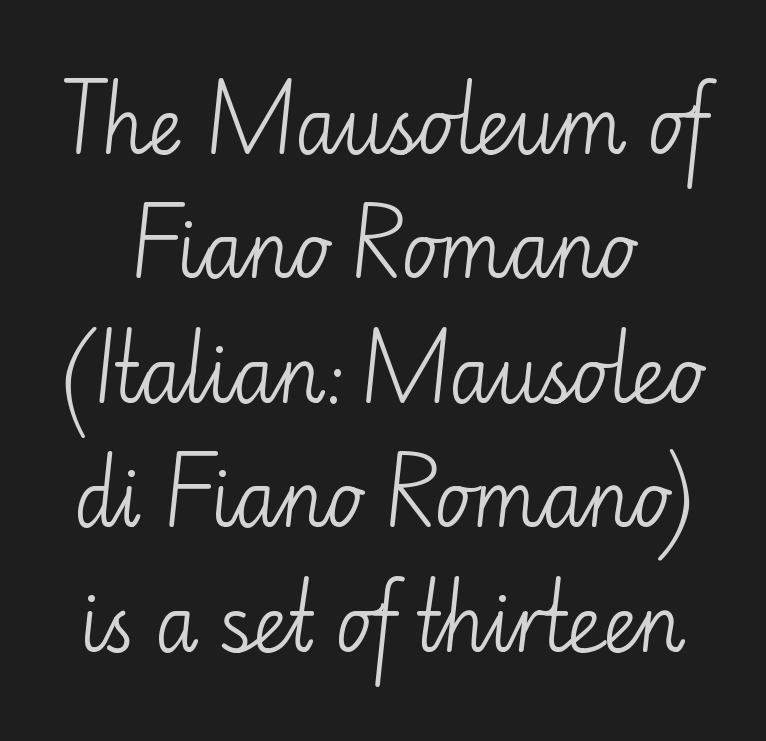
The image shows 75 px light sans-serif type; set normal line spacing (1.66x), normal letter spacing, not underlined; low stroke contrast and a small x-height.
